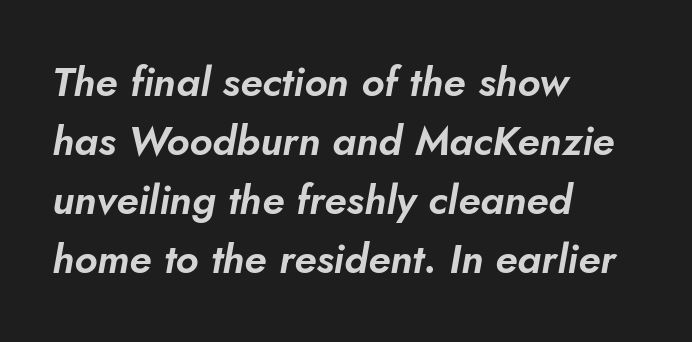
{"italic": "yes", "lean": "right", "slant_degrees": 5, "width": "normal", "stroke_contrast": "low", "x_height": "small", "monospaced": "no", "underline": "no", "align": "left", "line_spacing": "normal", "line_spacing_ratio": 1.44, "letter_spacing": "normal", "letter_spacing_em": 0.0, "glyph_px": 41}
